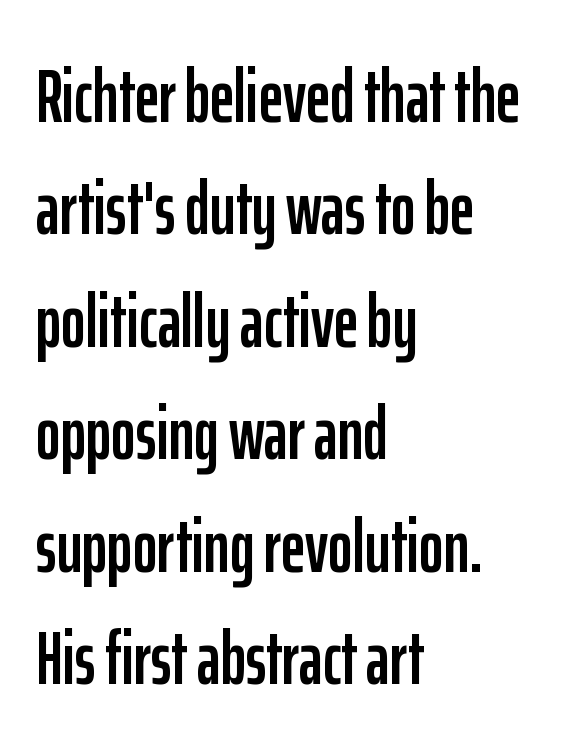
Q: Is the text italic (slanted)? A: No, it is upright.
Q: Is the typeface a serif or a sans-serif typeface? A: Sans-serif.
Q: Is the text underlined? A: No.
Q: How is the paragraph aligned? A: Left-aligned.
Q: Is the spacing between letters normal or unusually wide? A: Normal.
Q: Is the spacing between lines tight, normal or loose? A: Normal.
Q: Width (condensed, normal, or wide)? A: Condensed.
Q: Stroke contrast? A: Low.
Q: x-height? A: Medium.
Q: Monospaced? A: No.
